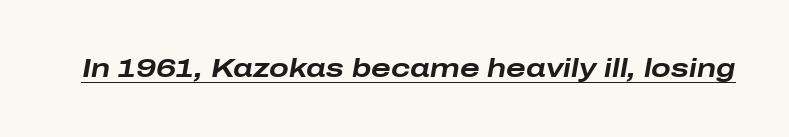
Tall strokes in this sample are angled rather than plumb. A continuous stroke trails under the words, as in a hyperlink. How heavy is the stroke? Heavy — this is a bold. There is no visible air inserted between adjacent glyphs.
